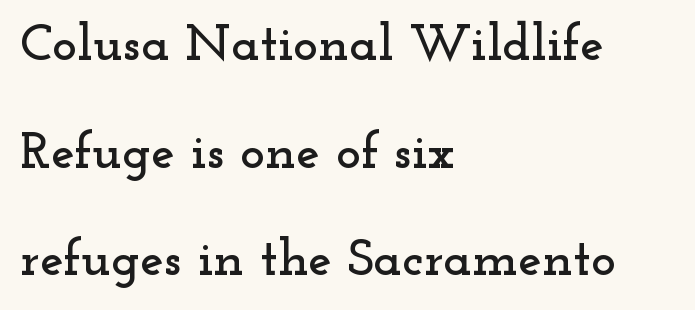
Q: Is the text italic (slanted)? A: No, it is upright.
Q: Is the typeface a serif or a sans-serif typeface? A: Serif.
Q: Is the text underlined? A: No.
Q: How is the paragraph aligned? A: Left-aligned.
Q: Is the spacing between letters normal or unusually wide? A: Normal.
Q: Is the spacing between lines tight, normal or loose? A: Loose.
Q: Width (condensed, normal, or wide)? A: Wide.
Q: Stroke contrast? A: Low.
Q: x-height? A: Small.
Q: Monospaced? A: No.
